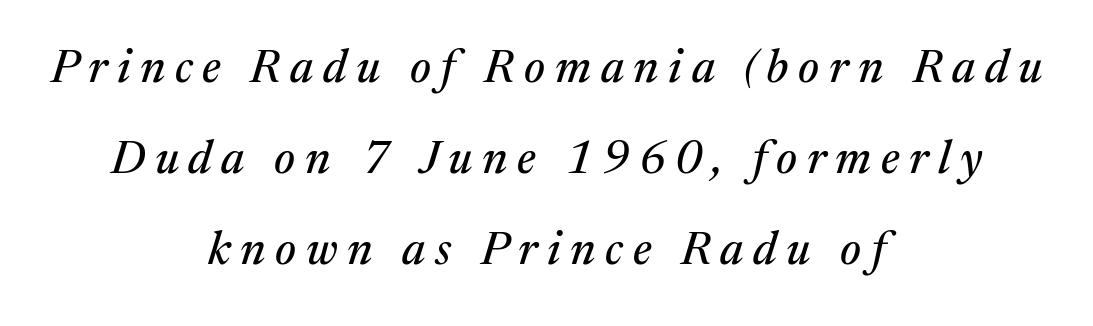
{"serif": "yes", "italic": "yes", "lean": "right", "slant_degrees": 17, "width": "normal", "stroke_contrast": "medium", "x_height": "medium", "monospaced": "no", "underline": "no", "align": "center", "line_spacing": "loose", "line_spacing_ratio": 1.98, "letter_spacing": "wide", "letter_spacing_em": 0.21, "glyph_px": 46}
